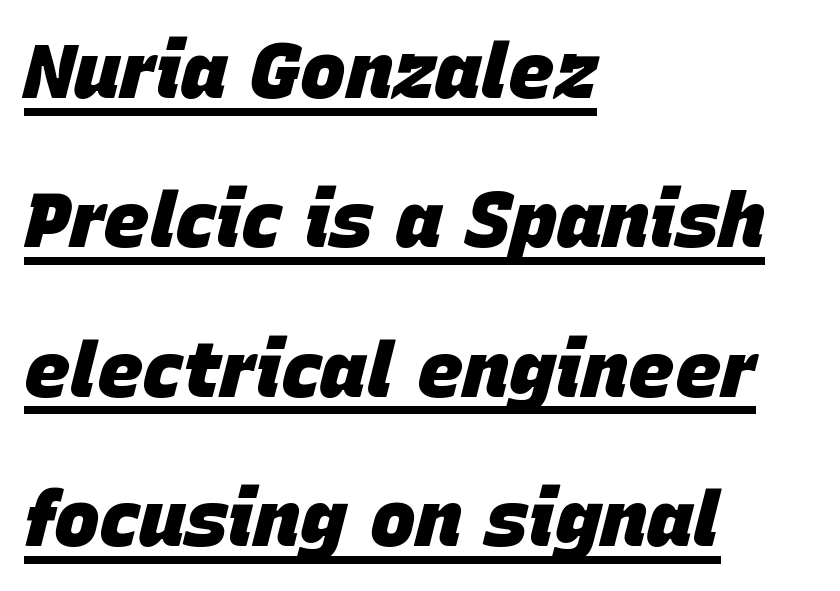
The image shows 77 px heavy type, italic (leaning right); set left-aligned, loose line spacing (1.94x), normal letter spacing, underlined; low stroke contrast and a large x-height.
